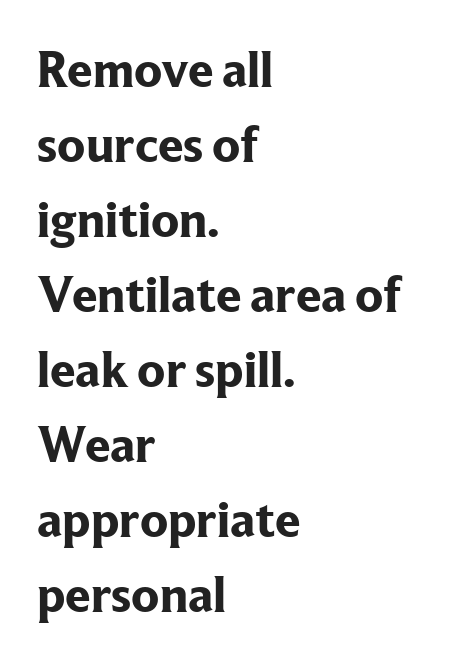
The image shows 51 px bold serif type, upright; set left-aligned, normal line spacing (1.47x), normal letter spacing, not underlined; low stroke contrast and a medium x-height.
